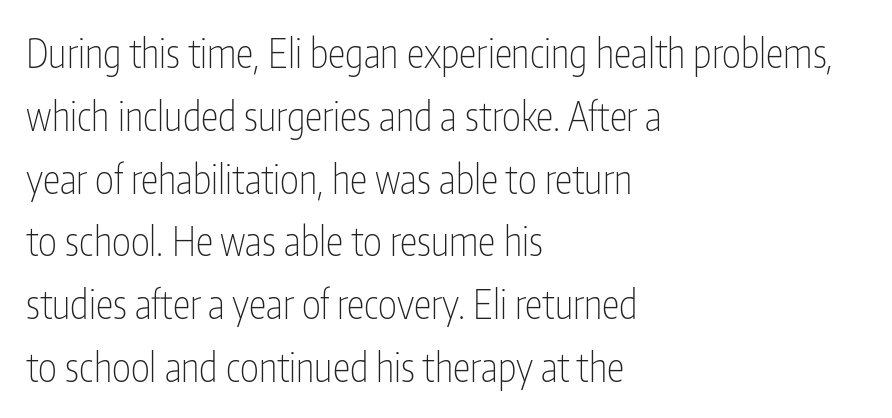
The image shows 40 px thin, condensed sans-serif type, upright; set left-aligned, normal line spacing (1.57x), normal letter spacing, not underlined; low stroke contrast and a medium x-height.
